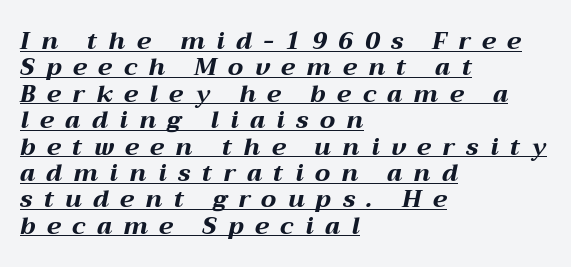
Q: Is the text bold? A: Yes.
Q: Is the text italic (slanted)? A: Yes, it leans right by about 12 degrees.
Q: Is the text underlined? A: Yes.
Q: How is the paragraph aligned? A: Left-aligned.
Q: Is the spacing between letters normal or unusually wide? A: Unusually wide.
Q: Is the spacing between lines tight, normal or loose? A: Tight.
